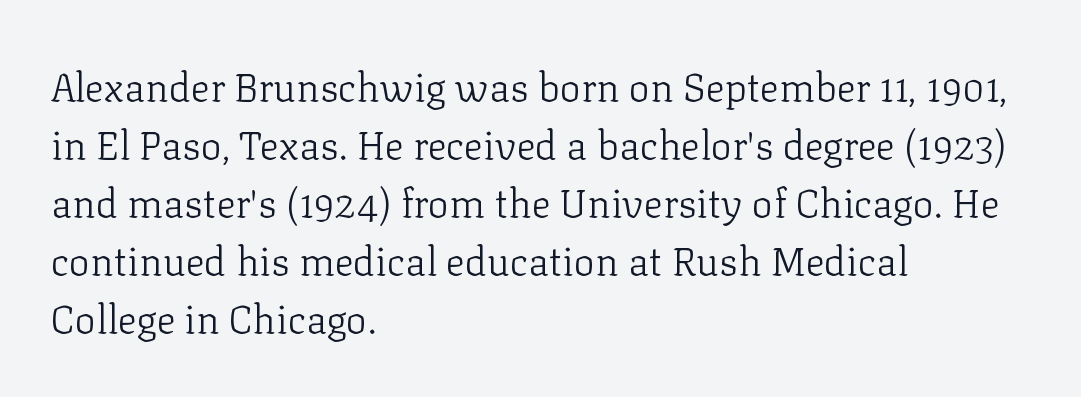
{"serif": "yes", "italic": "no", "bold": "no", "weight": "light", "width": "normal", "stroke_contrast": "low", "x_height": "medium", "monospaced": "no", "underline": "no", "align": "left", "line_spacing": "normal", "line_spacing_ratio": 1.45, "letter_spacing": "normal", "letter_spacing_em": 0.0, "glyph_px": 40}
